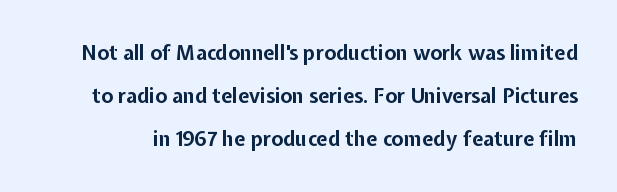
The image shows 20 px bold type, upright; set loose line spacing (2.14x), normal letter spacing, not underlined.
